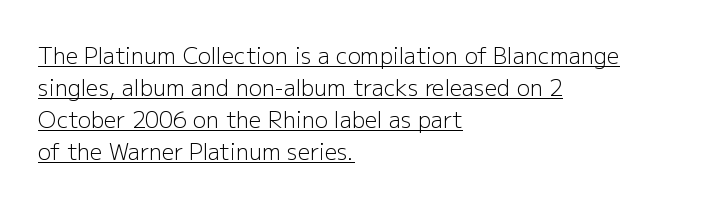
{"italic": "no", "bold": "no", "underline": "yes", "align": "left", "line_spacing": "normal", "line_spacing_ratio": 1.45, "letter_spacing": "normal", "letter_spacing_em": 0.0, "glyph_px": 22}
